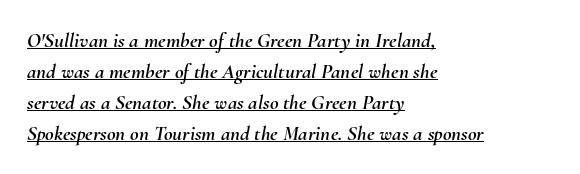
Q: Is the text italic (slanted)? A: Yes, it leans right by about 10 degrees.
Q: Is the text underlined? A: Yes.
Q: How is the paragraph aligned? A: Left-aligned.
Q: Is the spacing between letters normal or unusually wide? A: Normal.
Q: Is the spacing between lines tight, normal or loose? A: Normal.
